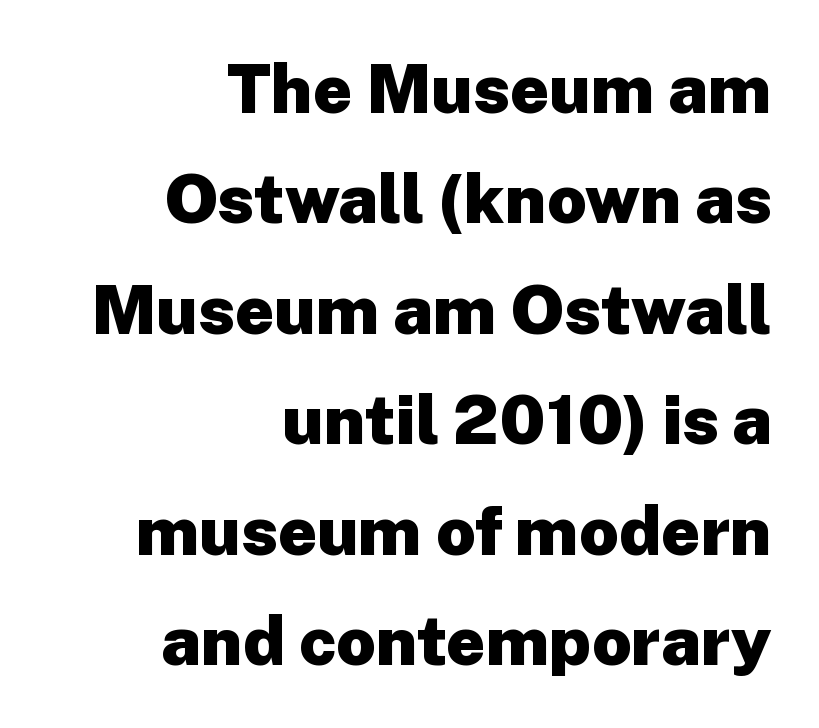
{"serif": "no", "italic": "no", "bold": "yes", "weight": "heavy", "width": "normal", "stroke_contrast": "low", "x_height": "medium", "monospaced": "no", "underline": "no", "align": "right", "line_spacing": "normal", "line_spacing_ratio": 1.6, "letter_spacing": "normal", "letter_spacing_em": 0.0, "glyph_px": 69}
